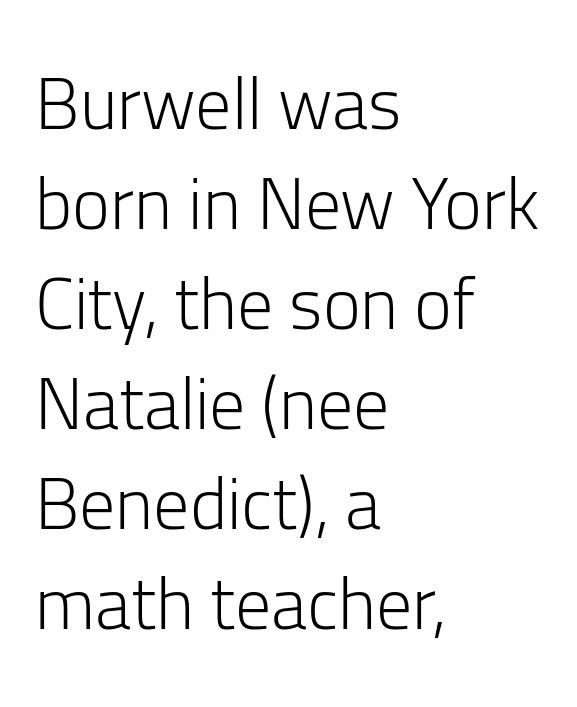
{"serif": "no", "italic": "no", "bold": "no", "weight": "light", "width": "normal", "stroke_contrast": "low", "x_height": "medium", "monospaced": "no", "underline": "no", "align": "left", "line_spacing": "normal", "line_spacing_ratio": 1.39, "letter_spacing": "normal", "letter_spacing_em": 0.0, "glyph_px": 72}
